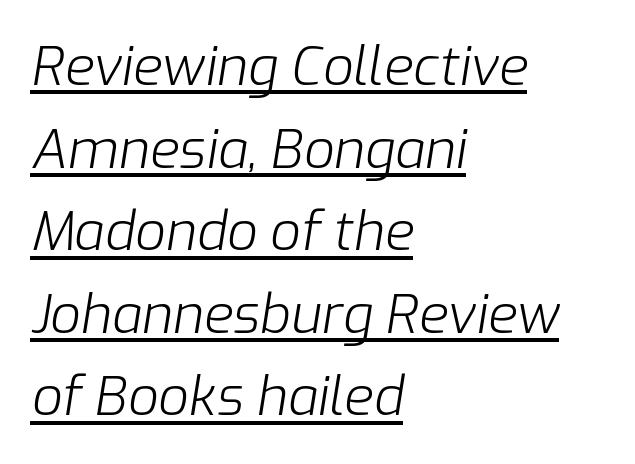
{"italic": "yes", "lean": "right", "slant_degrees": 9, "bold": "no", "weight": "light", "width": "normal", "stroke_contrast": "low", "x_height": "medium", "monospaced": "no", "underline": "yes", "align": "left", "line_spacing": "normal", "line_spacing_ratio": 1.53, "letter_spacing": "normal", "letter_spacing_em": 0.0, "glyph_px": 54}
